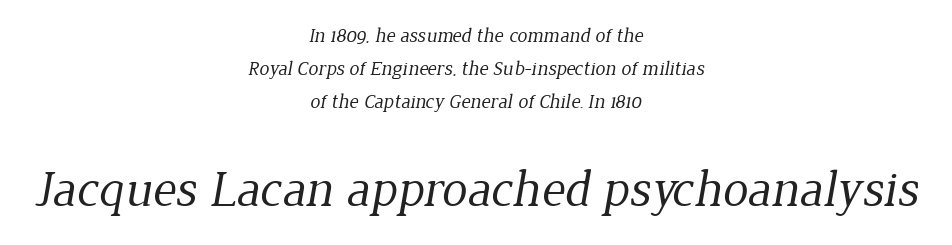
A serif font was chosen for this passage. A quiet, ordinary-to-light weight characterises the typeface. The string is rendered with underlining switched off. The rendering uses a moderate line-height, typical for paragraphs. In this sample the second text group is rendered at the bigger scale. A typesetter would call this zero additional tracking.
